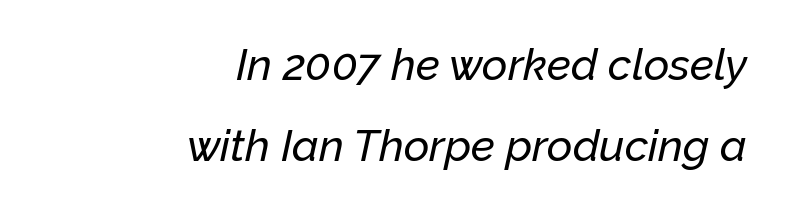
The image shows 44 px text type, italic (leaning right); set right-aligned, line spacing 1.84x, normal letter spacing, not underlined; low stroke contrast and a medium x-height.
